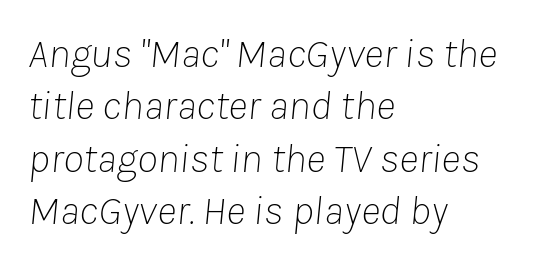
{"italic": "yes", "lean": "right", "slant_degrees": 8, "bold": "no", "weight": "thin", "width": "normal", "stroke_contrast": "low", "x_height": "medium", "monospaced": "no", "underline": "no", "align": "left", "line_spacing": "normal", "line_spacing_ratio": 1.25, "letter_spacing": "normal", "letter_spacing_em": 0.0, "glyph_px": 42}
